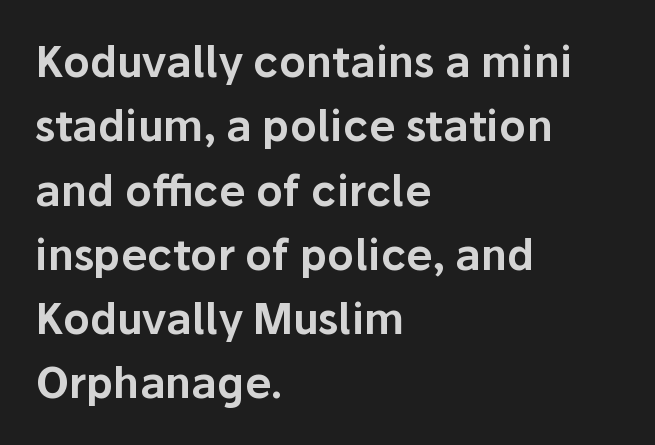
{"serif": "no", "italic": "no", "width": "normal", "stroke_contrast": "low", "x_height": "medium", "monospaced": "no", "underline": "no", "align": "left", "line_spacing": "normal", "line_spacing_ratio": 1.53, "letter_spacing": "normal", "letter_spacing_em": 0.0, "glyph_px": 42}
